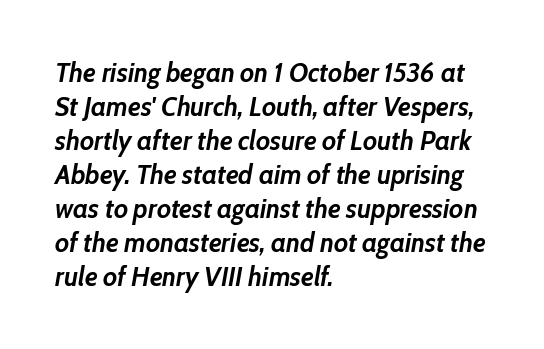
Q: Is the text bold? A: Yes.
Q: Is the text italic (slanted)? A: Yes, it leans right by about 10 degrees.
Q: Is the text underlined? A: No.
Q: How is the paragraph aligned? A: Left-aligned.
Q: Is the spacing between letters normal or unusually wide? A: Normal.
Q: Is the spacing between lines tight, normal or loose? A: Normal.
